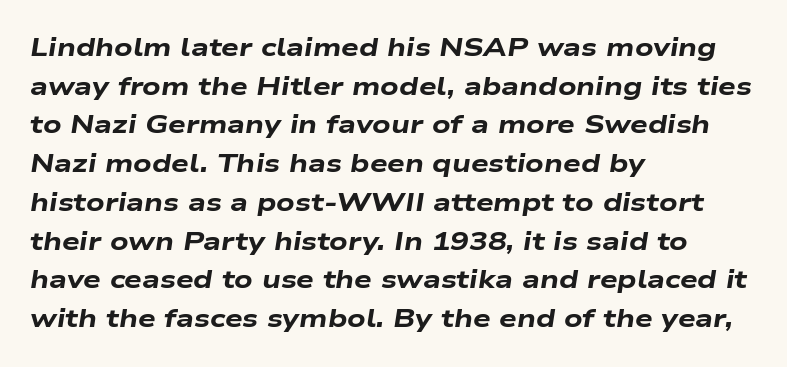
Q: Is the text bold? A: Yes.
Q: Is the text italic (slanted)? A: Yes, it leans right by about 9 degrees.
Q: Is the text underlined? A: No.
Q: How is the paragraph aligned? A: Left-aligned.
Q: Is the spacing between letters normal or unusually wide? A: Normal.
Q: Is the spacing between lines tight, normal or loose? A: Normal.
